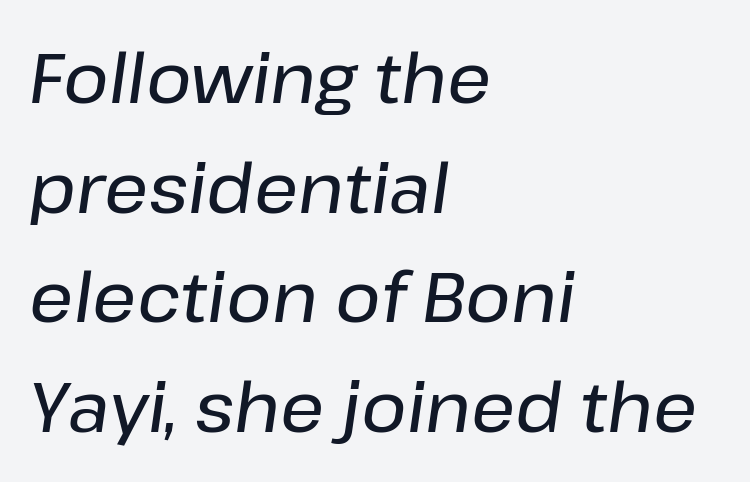
{"italic": "yes", "lean": "right", "slant_degrees": 8, "width": "normal", "stroke_contrast": "low", "x_height": "medium", "monospaced": "no", "underline": "no", "align": "left", "line_spacing": "normal", "line_spacing_ratio": 1.59, "letter_spacing": "normal", "letter_spacing_em": 0.0, "glyph_px": 69}
